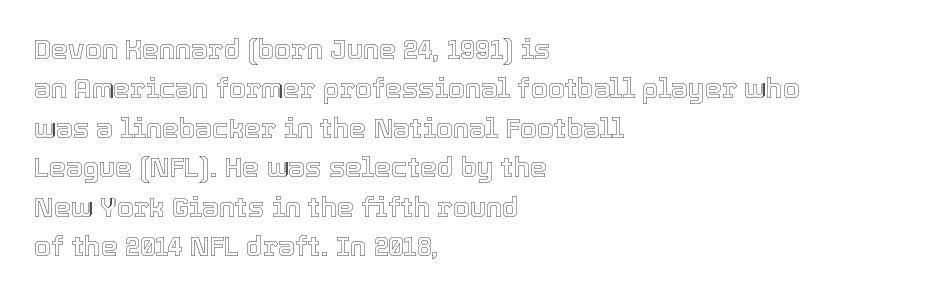
Rule under the text: the space is simply empty. The passage is arranged the way most books set body copy — flush left. This is the regular roman posture of the typeface. Default kerning and tracking; the words read as compact shapes.
